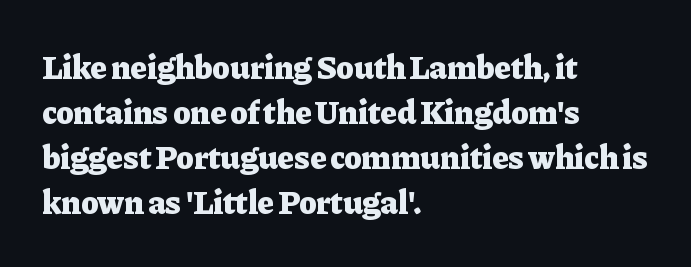
You could not count columns in this text — the font is proportionally spaced. Heft: maximum for text — a bold. Do the letters lean? They stand straight. Whoever set this chose a conventional vertical rhythm.
